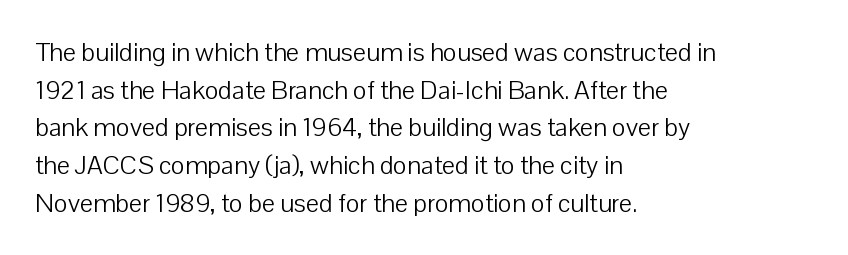
Q: Is the text bold? A: No.
Q: Is the text italic (slanted)? A: No, it is upright.
Q: Is the text underlined? A: No.
Q: How is the paragraph aligned? A: Left-aligned.
Q: Is the spacing between letters normal or unusually wide? A: Normal.
Q: Is the spacing between lines tight, normal or loose? A: Normal.
